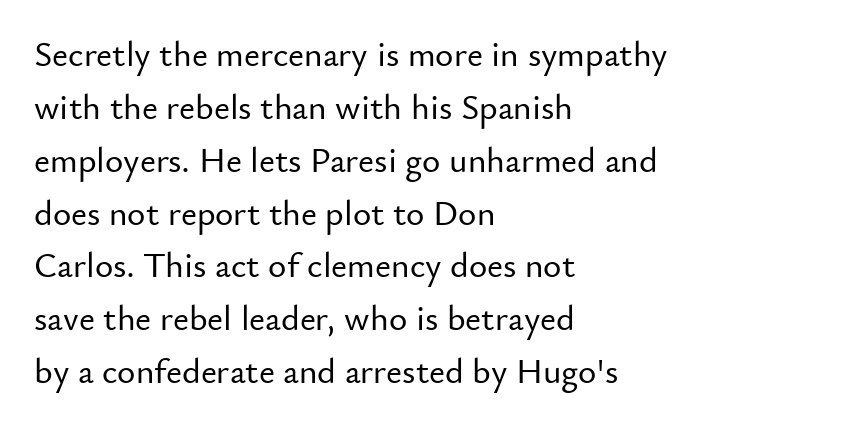
The image shows 35 px sans-serif type, upright; set left-aligned, normal line spacing (1.51x), normal letter spacing, not underlined; low stroke contrast and a small x-height.
